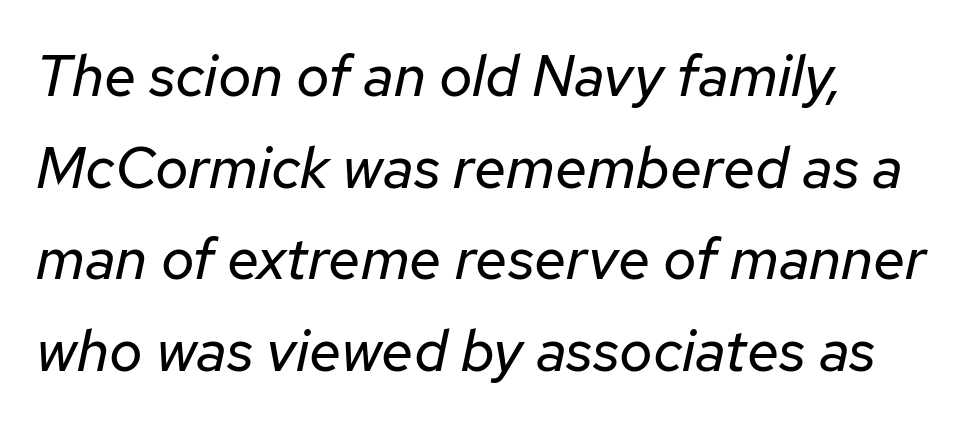
{"italic": "yes", "lean": "right", "slant_degrees": 12, "bold": "no", "weight": "regular", "width": "normal", "stroke_contrast": "low", "x_height": "medium", "monospaced": "no", "underline": "no", "align": "left", "line_spacing": "normal", "line_spacing_ratio": 1.58, "letter_spacing": "normal", "letter_spacing_em": 0.0, "glyph_px": 58}
